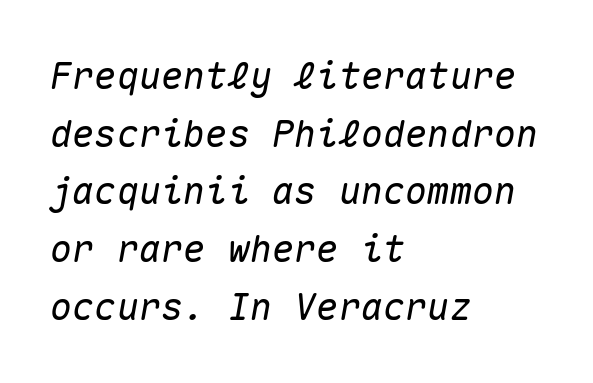
The image shows 37 px text type, italic (leaning right), monospaced; set left-aligned, normal line spacing (1.56x), normal letter spacing, not underlined; medium stroke contrast and a medium x-height.
